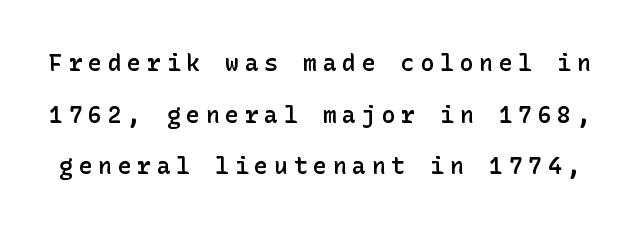
The image shows 23 px text type, upright; set loose line spacing (2.25x), unusually wide letter spacing (+0.25 em), not underlined.
